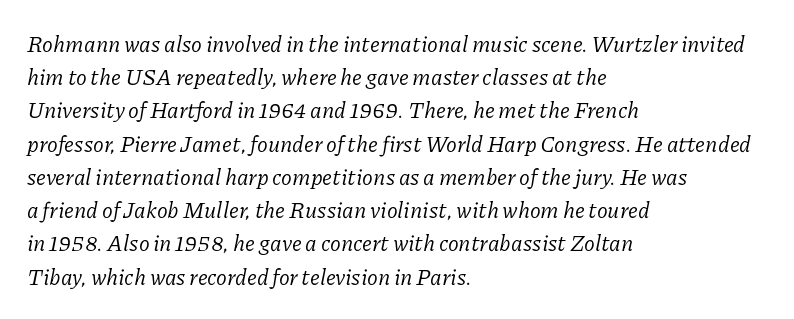
{"italic": "yes", "lean": "right", "slant_degrees": 11, "bold": "no", "underline": "no", "align": "left", "line_spacing": "normal", "line_spacing_ratio": 1.51, "letter_spacing": "normal", "letter_spacing_em": 0.0, "glyph_px": 22}
